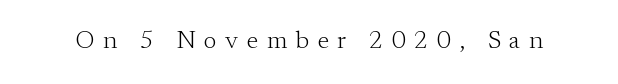
Q: Is the text bold? A: No.
Q: Is the text italic (slanted)? A: No, it is upright.
Q: Is the text underlined? A: No.
Q: Is the spacing between letters normal or unusually wide? A: Unusually wide.
